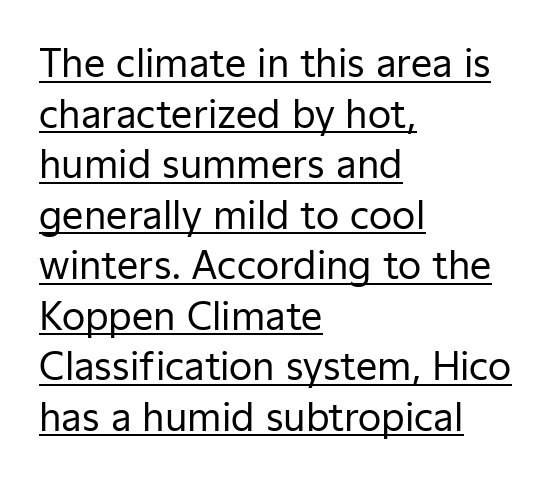
{"serif": "no", "italic": "no", "bold": "no", "weight": "regular", "width": "normal", "stroke_contrast": "low", "x_height": "medium", "monospaced": "no", "underline": "yes", "align": "left", "line_spacing": "normal", "line_spacing_ratio": 1.33, "letter_spacing": "normal", "letter_spacing_em": 0.0, "glyph_px": 38}
